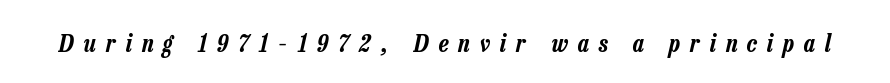
Q: Is the text italic (slanted)? A: Yes, it leans right by about 13 degrees.
Q: Is the text underlined? A: No.
Q: Is the spacing between letters normal or unusually wide? A: Unusually wide.
